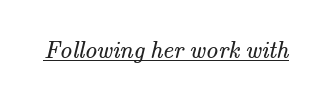
Underlining? Definitely there. The weight tops out at a normal text grade. Does extra space separate the letters? No, they use regular spacing.
